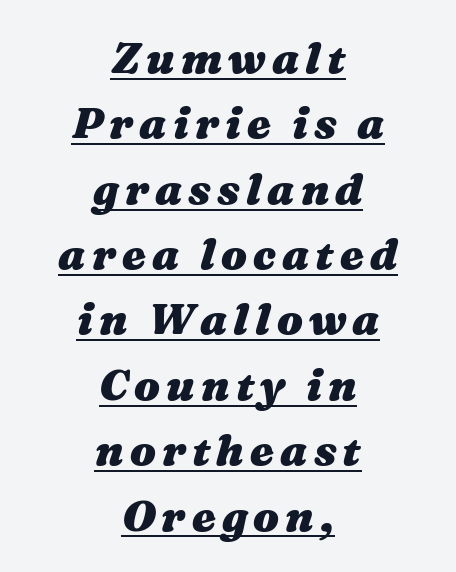
The setting favours the middle, as headings and verse often do. How heavy is the stroke? Heavy — this is a bold. Notice how the stems are inclined rather than vertical — that's the hallmark of italics. Baseline-to-baseline distance is the conventional proportion of letter height.
